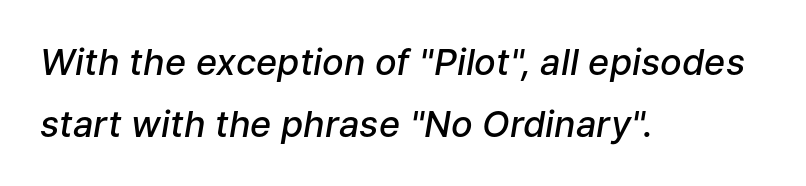
This sample is left-justified, so line endings fall wherever the words run out. Italic: yes, the glyphs are oblique. The horizontal fit of the characters is conventional and even. Proportional: the letters do not fall into vertical columns.
